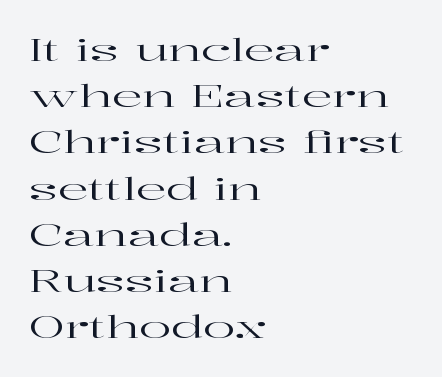
Is this a fixed-width face? No — the glyphs have proportional, varying widths. Beneath every word, the page is bare. One glance says typical: line gaps are just what's usual. The face used here is seriffed, in the tradition of book romans.
